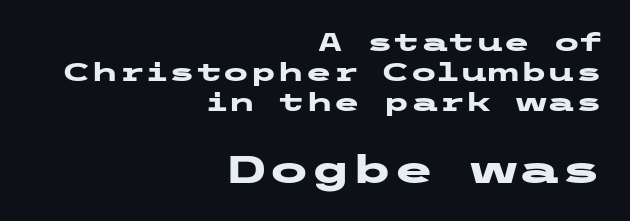
{"serif": "no", "italic": "no", "bold": "yes", "weight": "heavy", "width": "wide", "stroke_contrast": "low", "x_height": "medium", "underline": "no", "align": "right", "line_spacing_ratio": 1.2, "letter_spacing": "normal", "letter_spacing_em": 0.0, "larger_block": "second", "size_ratio": 1.52, "glyph_px": 38}
